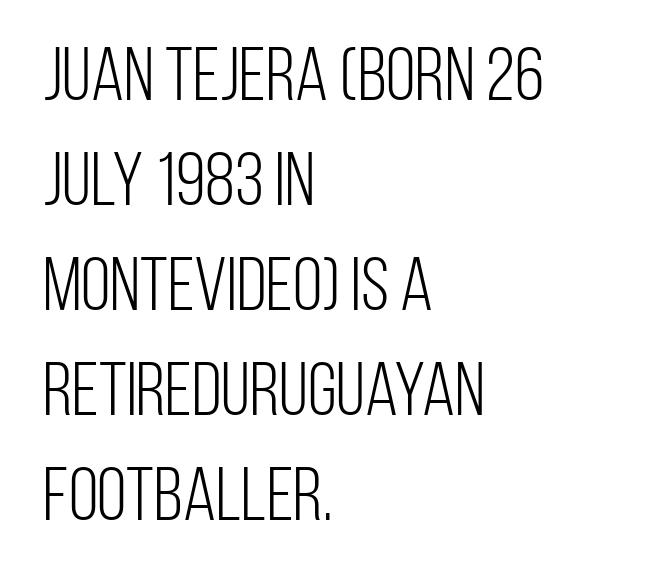
Do the letters lean? They stand straight. Heaviness? Minimal to ordinary, like unemphasized prose. I'd call this a sans setting — the letters go barefoot. In terms of leading, this rendering sits right in the middle. Note the varied advance widths — an 'i' is clearly narrower than an 'm'.
